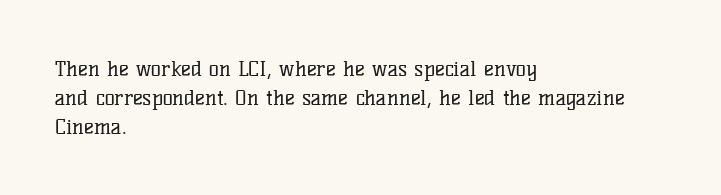
The image shows 21 px text type, upright; set left-aligned, normal line spacing (1.38x), normal letter spacing, not underlined.
